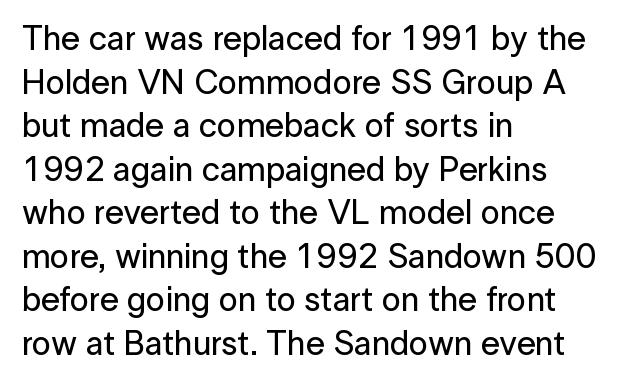
Q: Is the text italic (slanted)? A: No, it is upright.
Q: Is the typeface a serif or a sans-serif typeface? A: Sans-serif.
Q: Is the text underlined? A: No.
Q: How is the paragraph aligned? A: Left-aligned.
Q: Is the spacing between letters normal or unusually wide? A: Normal.
Q: Is the spacing between lines tight, normal or loose? A: Normal.
Q: Width (condensed, normal, or wide)? A: Normal.
Q: Stroke contrast? A: Low.
Q: x-height? A: Medium.
Q: Monospaced? A: No.
